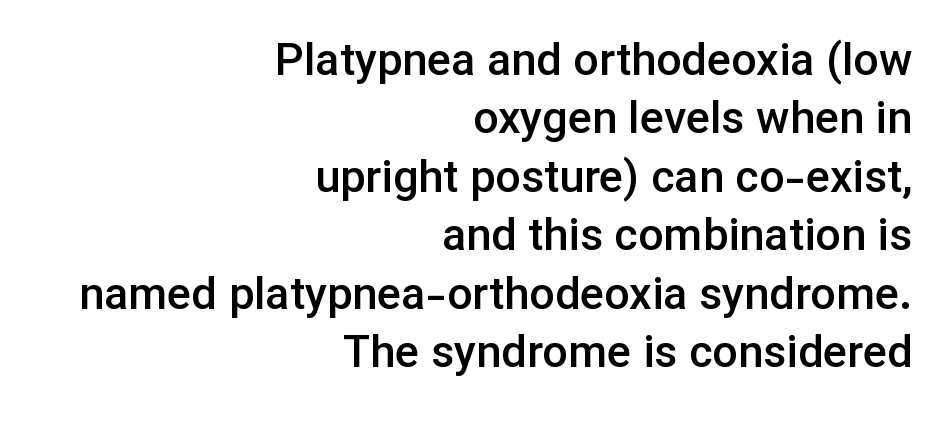
Q: Is the text bold? A: Semi-bold.
Q: Is the text italic (slanted)? A: No, it is upright.
Q: Is the typeface a serif or a sans-serif typeface? A: Sans-serif.
Q: Is the text underlined? A: No.
Q: How is the paragraph aligned? A: Right-aligned.
Q: Is the spacing between letters normal or unusually wide? A: Normal.
Q: Is the spacing between lines tight, normal or loose? A: Normal.
Q: Width (condensed, normal, or wide)? A: Normal.
Q: Stroke contrast? A: Low.
Q: x-height? A: Medium.
Q: Monospaced? A: No.
